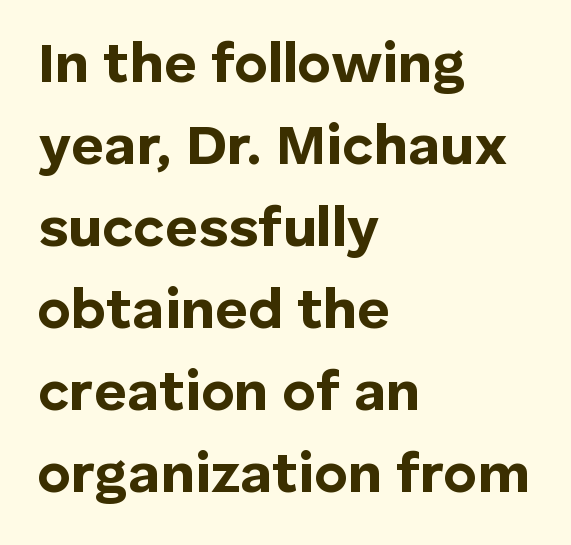
Every stem runs plumb, perpendicular to the baseline. Is the block centered? No — it sits flush against the left margin. Looks like regular typesetting: each glyph gets only the width it needs. The font is running at its bold setting.
